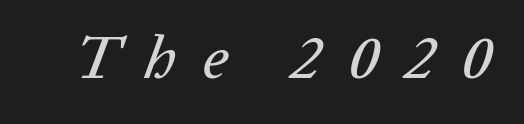
Q: Is the text italic (slanted)? A: Yes, it leans right by about 20 degrees.
Q: Is the text underlined? A: No.
Q: Is the spacing between letters normal or unusually wide? A: Unusually wide.
Q: Width (condensed, normal, or wide)? A: Normal.
Q: Stroke contrast? A: Low.
Q: x-height? A: Medium.
Q: Monospaced? A: No.
